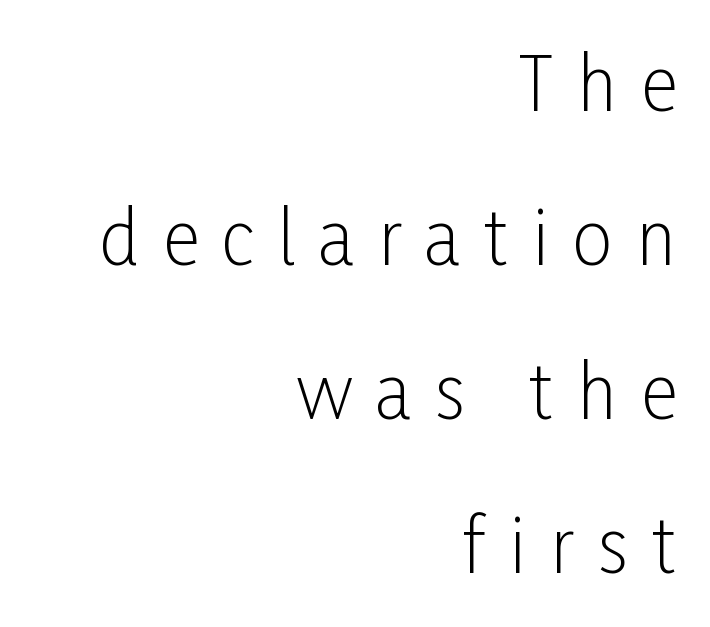
The rendering uses natural spacing where letterforms have individual widths. Is the stroke heavy? The answer is a plain regular-or-lighter. In terms of posture, this sample is upright. Honestly, the letter spacing is so wide it's the main thing you notice.
